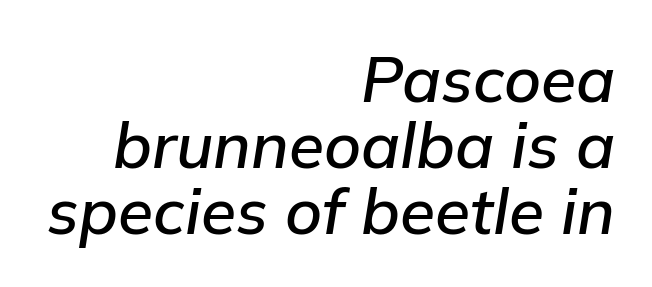
The image shows 64 px text type, italic (leaning right); set right-aligned, tight line spacing (1.03x), normal letter spacing, not underlined; low stroke contrast and a medium x-height.
